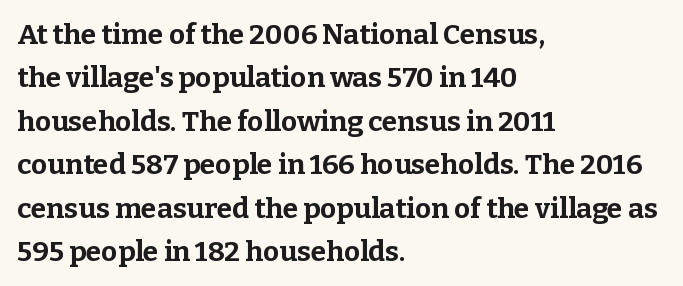
Q: Is the text bold? A: Yes.
Q: Is the text italic (slanted)? A: No, it is upright.
Q: Is the typeface a serif or a sans-serif typeface? A: Serif.
Q: Is the text underlined? A: No.
Q: How is the paragraph aligned? A: Left-aligned.
Q: Is the spacing between letters normal or unusually wide? A: Normal.
Q: Is the spacing between lines tight, normal or loose? A: Normal.
Q: Width (condensed, normal, or wide)? A: Normal.
Q: Stroke contrast? A: Low.
Q: x-height? A: Medium.
Q: Monospaced? A: No.
